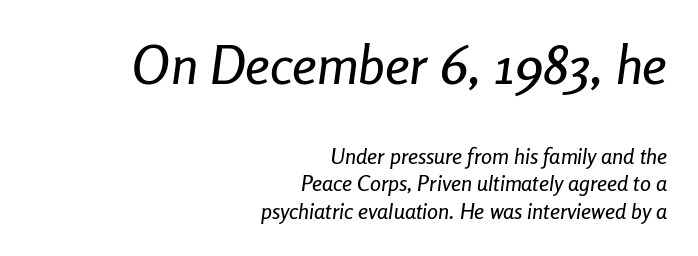
{"italic": "yes", "lean": "right", "slant_degrees": 8, "width": "condensed", "stroke_contrast": "low", "x_height": "medium", "monospaced": "no", "underline": "no", "align": "right", "line_spacing": "normal", "line_spacing_ratio": 1.25, "letter_spacing": "normal", "letter_spacing_em": 0.0, "larger_block": "first", "size_ratio": 2.45, "glyph_px": 54}
